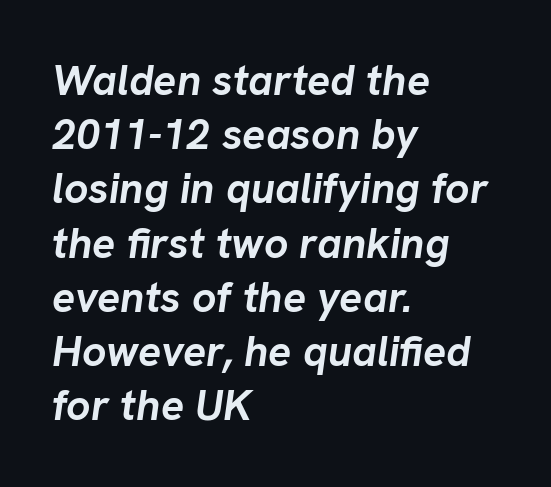
How are the letters spaced? Ordinarily, with no added tracking. Every row of glyphs begins at an identical x-position on the left. The space beneath each line is pristine and unruled. Italic? Definitely — the glyphs are oblique. Here the designer chose a conventional face with non-uniform glyph widths. Caption: bold face, heavy strokes.
